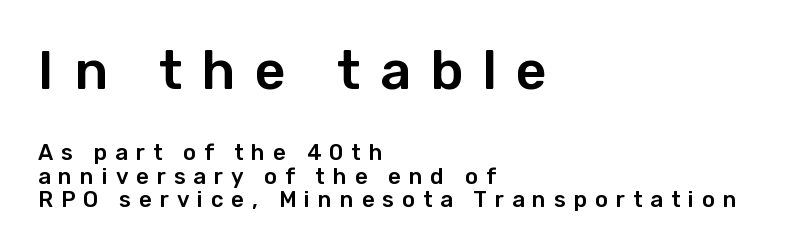
Plain, unruled lines of type. Tall strokes in this sample are plumb rather than angled. The paragraph shown leans on its left margin. Larger block? The one above; the one below is distinctly smaller. Glyph-to-glyph distance is far greater than everyday printed text.
